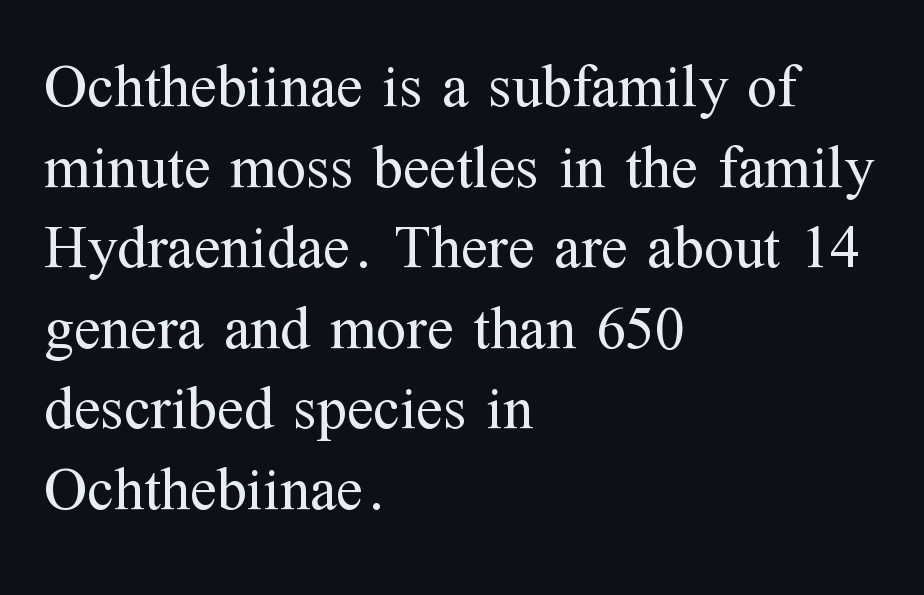
Q: Is the text bold? A: No.
Q: Is the text italic (slanted)? A: No, it is upright.
Q: Is the typeface a serif or a sans-serif typeface? A: Serif.
Q: Is the text underlined? A: No.
Q: How is the paragraph aligned? A: Left-aligned.
Q: Is the spacing between letters normal or unusually wide? A: Normal.
Q: Is the spacing between lines tight, normal or loose? A: Normal.
Q: Width (condensed, normal, or wide)? A: Normal.
Q: Stroke contrast? A: Medium.
Q: x-height? A: Medium.
Q: Monospaced? A: No.
